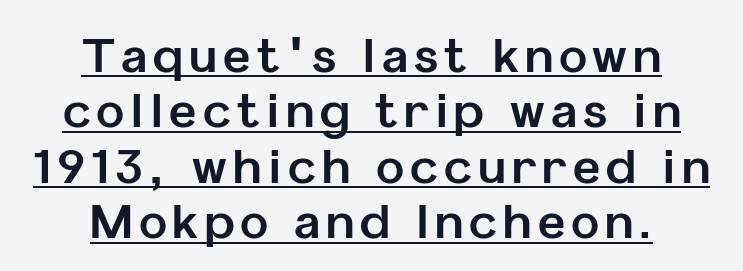
This sample carries an underscore along the baseline area. Compared with an ordinary text face, these strokes are far heavier — a full bold. Posture: straight, roman, zero tilt. The letters advance in unequal steps, a hallmark of proportional type. Leftover space on each line is divided equally before and after the words. Examine the stroke ends and you'll find no serifs.
